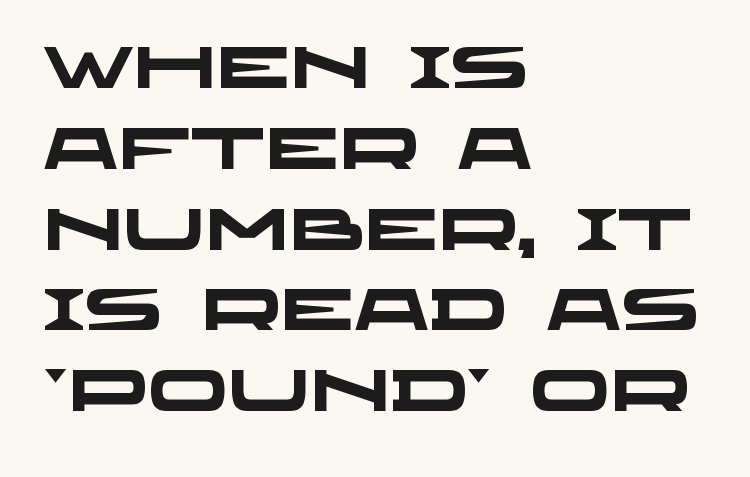
The image shows 59 px heavy, wide sans-serif type; set left-aligned, normal line spacing (1.37x), normal letter spacing, not underlined; low stroke contrast and a large x-height.
